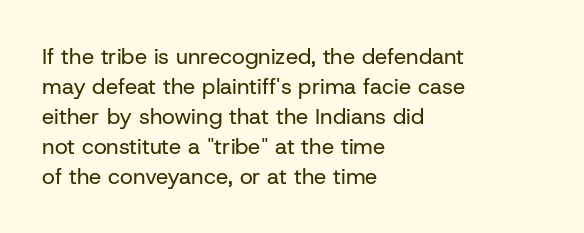
The image shows 22 px text type, upright; set left-aligned, normal line spacing (1.36x), normal letter spacing, not underlined.
